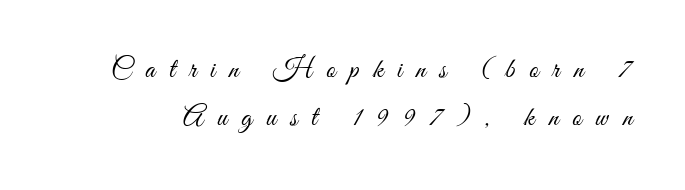
The image shows 28 px light, condensed sans-serif type; set normal line spacing (1.7x), unusually wide letter spacing (+0.5 em), not underlined; medium stroke contrast and a small x-height.
